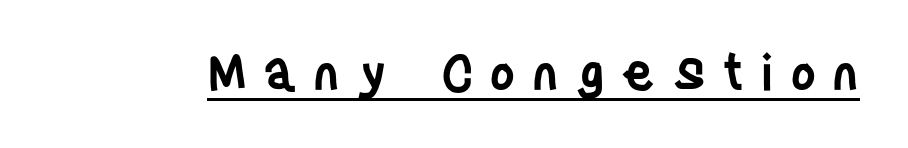
Q: Is the text bold? A: Semi-bold.
Q: Is the text italic (slanted)? A: No, it is upright.
Q: Is the typeface a serif or a sans-serif typeface? A: Sans-serif.
Q: Is the text underlined? A: Yes.
Q: Is the spacing between letters normal or unusually wide? A: Unusually wide.
Q: Width (condensed, normal, or wide)? A: Condensed.
Q: Stroke contrast? A: Low.
Q: x-height? A: Large.
Q: Monospaced? A: No.
